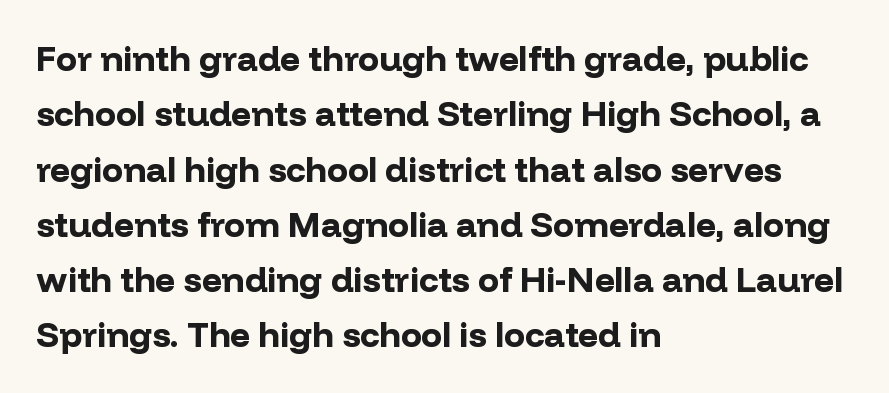
{"serif": "no", "italic": "no", "bold": "yes", "weight": "bold", "width": "normal", "stroke_contrast": "low", "x_height": "medium", "monospaced": "no", "underline": "no", "align": "left", "line_spacing": "normal", "line_spacing_ratio": 1.58, "letter_spacing": "normal", "letter_spacing_em": 0.0, "glyph_px": 35}
